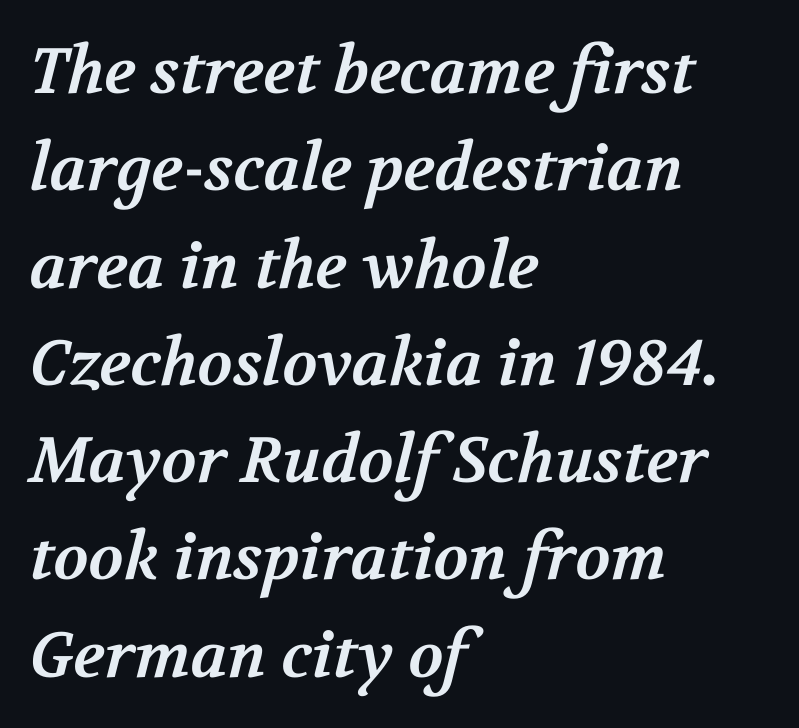
The rendering uses a moderate line-height, typical for paragraphs. Observe the serifs anchoring each vertical stroke in this sample. Clear beneath every line of the passage. This sample is left-justified, so line endings fall wherever the words run out. Is this a fixed-width face? No — the glyphs have proportional, varying widths.
